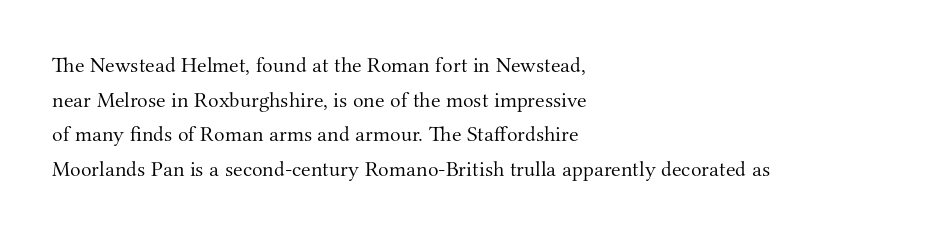
Which margin do the lines hug? The left one — the right edge is uneven. This is roman type, the default non-slanted kind. Summary of vertical rhythm: regular, with standard interline spacing. These glyphs show unthickened strokes, regular width or finer. The rendering keeps characters at their native spacing. The gap between lines stays unmarked.
